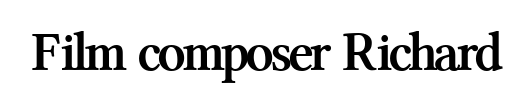
Plenty of ink on the page — the face is bold. The text was rendered using a seriffed face with decorative stroke endings. Do the characters align in a grid? No, the font is proportional. Only glyphs here, with clear space below each row.
